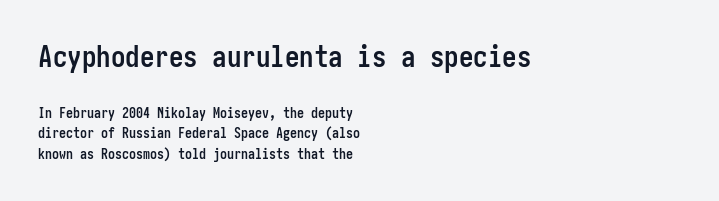
{"serif": "no", "italic": "no", "bold": "yes", "weight": "semibold", "width": "condensed", "stroke_contrast": "low", "x_height": "medium", "underline": "no", "align": "left", "line_spacing": "normal", "line_spacing_ratio": 1.47, "letter_spacing": "normal", "letter_spacing_em": 0.0, "larger_block": "first", "size_ratio": 2.07, "glyph_px": 29}
